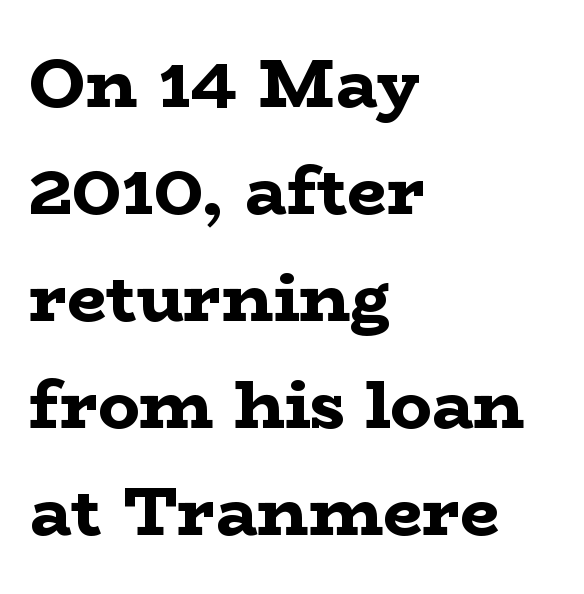
Q: Is the text bold? A: Yes.
Q: Is the text italic (slanted)? A: No, it is upright.
Q: Is the typeface a serif or a sans-serif typeface? A: Serif.
Q: Is the text underlined? A: No.
Q: How is the paragraph aligned? A: Left-aligned.
Q: Is the spacing between letters normal or unusually wide? A: Normal.
Q: Is the spacing between lines tight, normal or loose? A: Normal.
Q: Width (condensed, normal, or wide)? A: Wide.
Q: Stroke contrast? A: Low.
Q: x-height? A: Medium.
Q: Monospaced? A: No.
